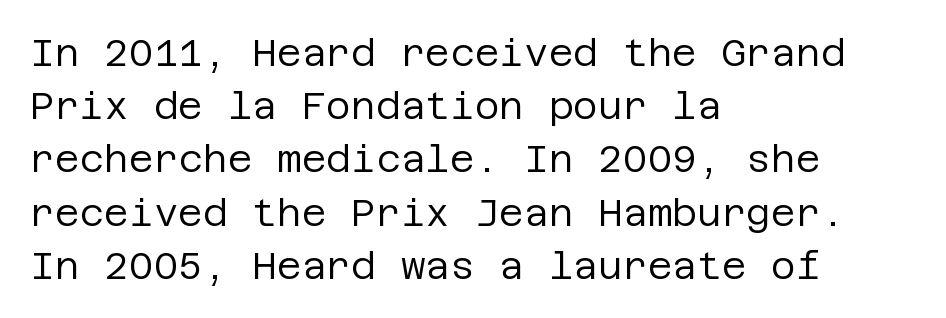
The designer left line spacing at the default. Stem width sits at or under what a default text font uses. The lettering stays uniformly vertical, giving the passage a roman look. Font category for this specimen: sans-serif. Look at the tracking — it's just the regular setting, nothing added.
